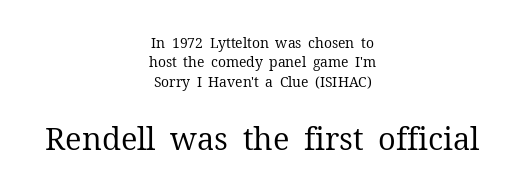
The image shows 31 px regular-weight serif type, upright; set centered, normal line spacing (1.38x), normal letter spacing, not underlined; the second (bottom) block is 2.21x larger; medium stroke contrast and a medium x-height.
